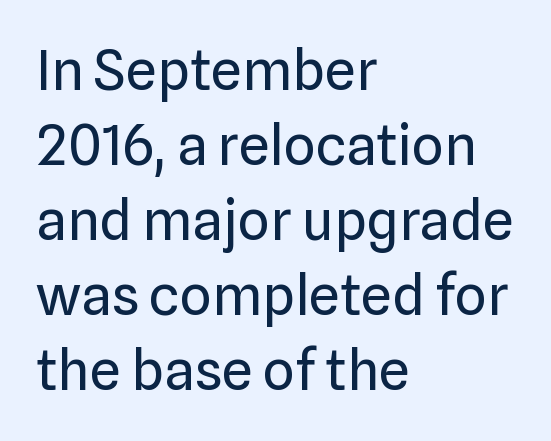
Each stroke keeps to a modest, everyday thickness or less. The setting favours the left margin, as ordinary paragraphs usually do. Does the type have serifs? No, each stem ends abruptly. Descender tails drop into unmarked territory. The passage shown has conventional tracking throughout. Vertical spacing — default.
